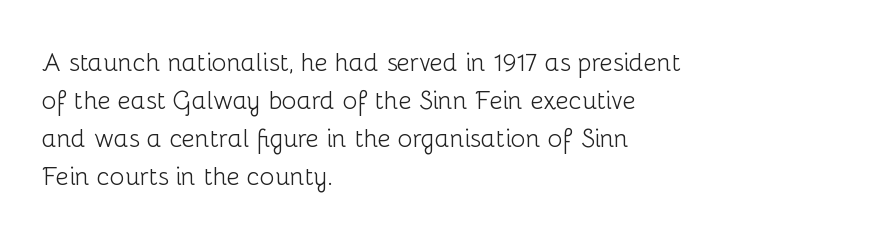
{"italic": "no", "bold": "no", "underline": "no", "align": "left", "line_spacing": "normal", "line_spacing_ratio": 1.52, "letter_spacing": "normal", "letter_spacing_em": 0.0, "glyph_px": 25}
